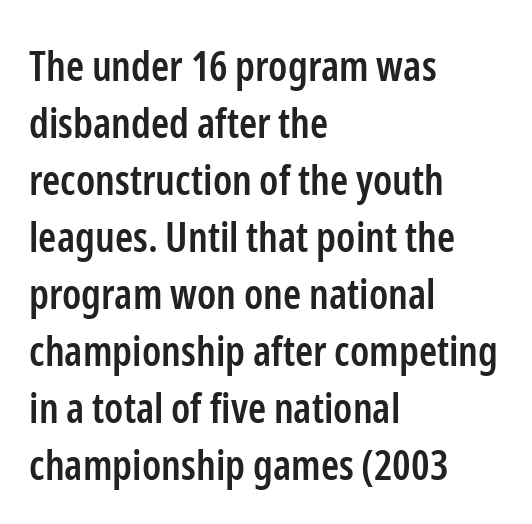
The letters advance in unequal steps, a hallmark of proportional type. In terms of posture, this sample is upright. I'd call this a sans setting — the letters go barefoot. Any mark beneath the type? The region is blank.
